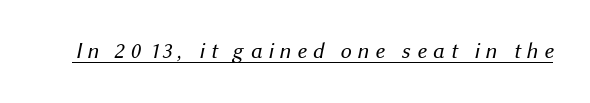
{"bold": "no", "underline": "yes", "letter_spacing": "wide", "letter_spacing_em": 0.25, "glyph_px": 22}
